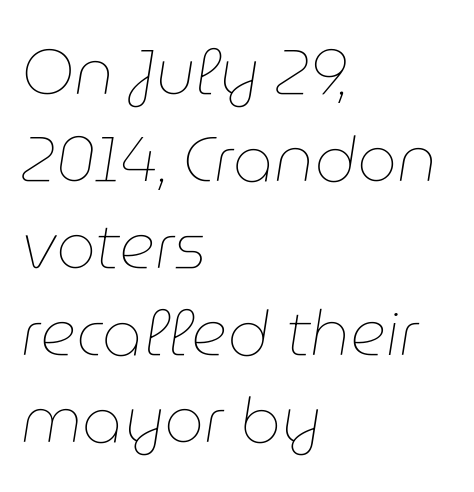
Q: Is the text bold? A: No.
Q: Is the text italic (slanted)? A: Yes, it leans right by about 9 degrees.
Q: Is the text underlined? A: No.
Q: How is the paragraph aligned? A: Left-aligned.
Q: Is the spacing between letters normal or unusually wide? A: Normal.
Q: Is the spacing between lines tight, normal or loose? A: Normal.
Q: Width (condensed, normal, or wide)? A: Normal.
Q: Stroke contrast? A: Low.
Q: x-height? A: Medium.
Q: Monospaced? A: No.
